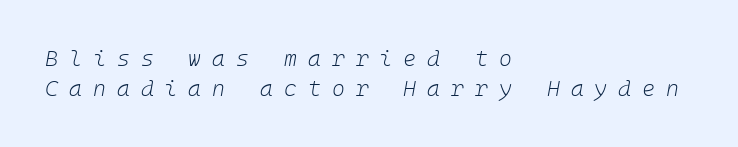
{"italic": "yes", "lean": "right", "slant_degrees": 10, "bold": "no", "underline": "no", "align": "left", "line_spacing": "normal", "line_spacing_ratio": 1.35, "letter_spacing": "wide", "letter_spacing_em": 0.5, "glyph_px": 22}
